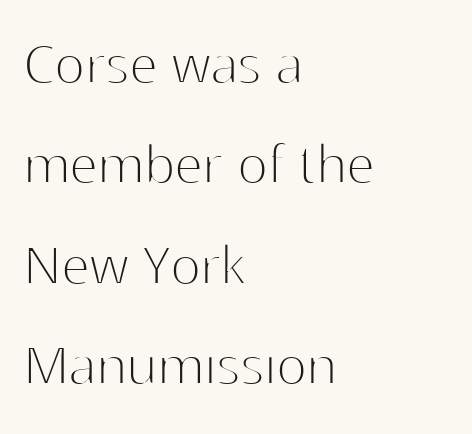
The font's upright variant was chosen for this text. Teacher's note: observe the even left margin — that is flush-left alignment. The face used here is rendered with its standard letterfit. The gap between lines stays unmarked. Baseline-to-baseline distance is the conventional proportion of letter height. Stroke terminals: plain, sans-serif.
